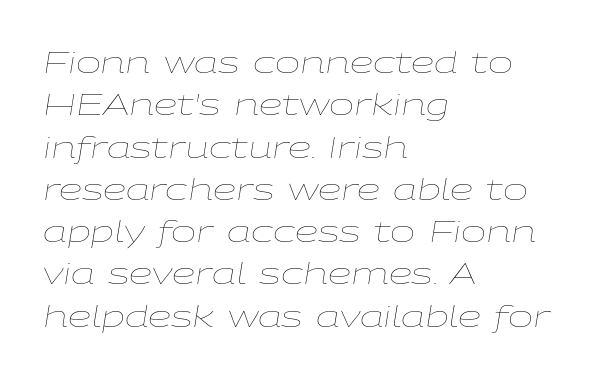
No letter is thick-stroked: the sample isn't bold. How would I describe the line gaps? Plain and ordinary. The text carries the slant typical of an italic or oblique font. Tracking here is standard; glyphs follow each other at the usual distance. This sample is left-justified, so line endings fall wherever the words run out. A typesetter would call this proportional, since set widths differ per character.
